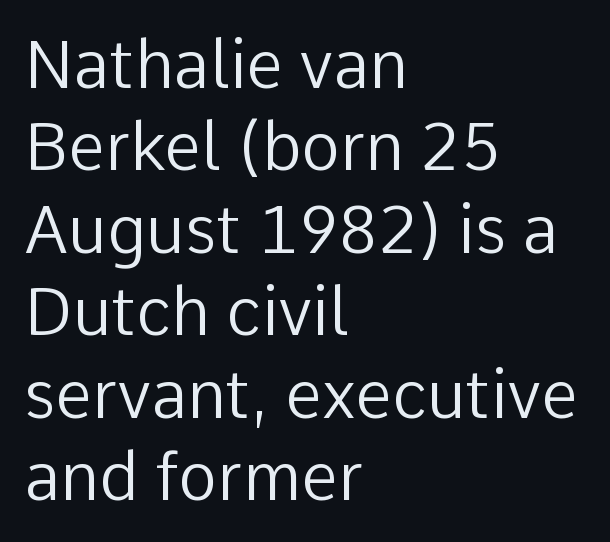
{"serif": "no", "italic": "no", "bold": "no", "weight": "regular", "width": "normal", "stroke_contrast": "low", "x_height": "medium", "monospaced": "no", "underline": "no", "align": "left", "line_spacing": "normal", "line_spacing_ratio": 1.25, "letter_spacing": "normal", "letter_spacing_em": 0.0, "glyph_px": 66}
